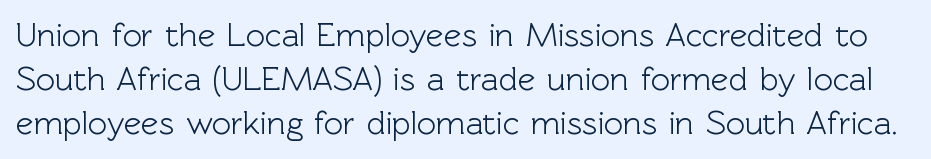
These lines are rendered in a variable-pitch font. Default kerning and tracking; the words read as compact shapes. No word sits above an underline. The lines sit at an ordinary, default distance from one another. A roman cut, with each character standing at attention. Are there feet on the stems? There aren't — it's a sans.
